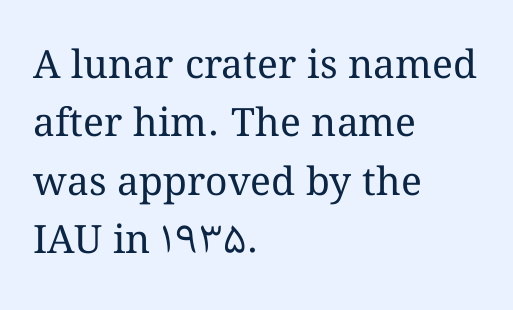
The image shows 39 px regular-weight type, upright; set left-aligned, normal line spacing (1.5x), normal letter spacing, not underlined; medium stroke contrast and a medium x-height.
